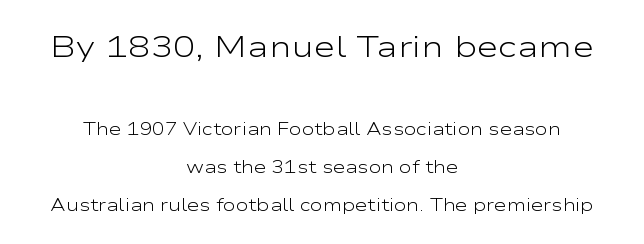
{"serif": "no", "italic": "no", "bold": "no", "weight": "light", "width": "wide", "stroke_contrast": "low", "x_height": "medium", "monospaced": "no", "underline": "no", "align": "center", "line_spacing": "loose", "line_spacing_ratio": 2.24, "letter_spacing": "normal", "letter_spacing_em": 0.0, "larger_block": "first", "size_ratio": 1.76, "glyph_px": 30}
